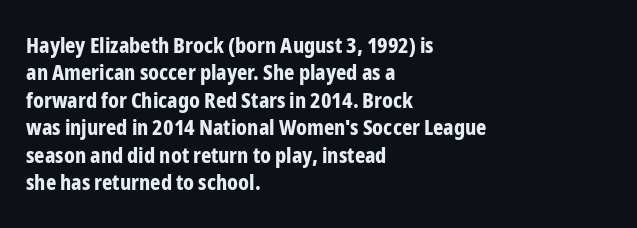
Only glyphs here, with clear space below each row. The type sits square on the baseline with zero lean. Short note: letters normally spaced. Summary of vertical rhythm: regular, with standard interline spacing. Thick stems and heavy bowls — unmistakably bold. Short and long lines alike share a common starting point at left.
